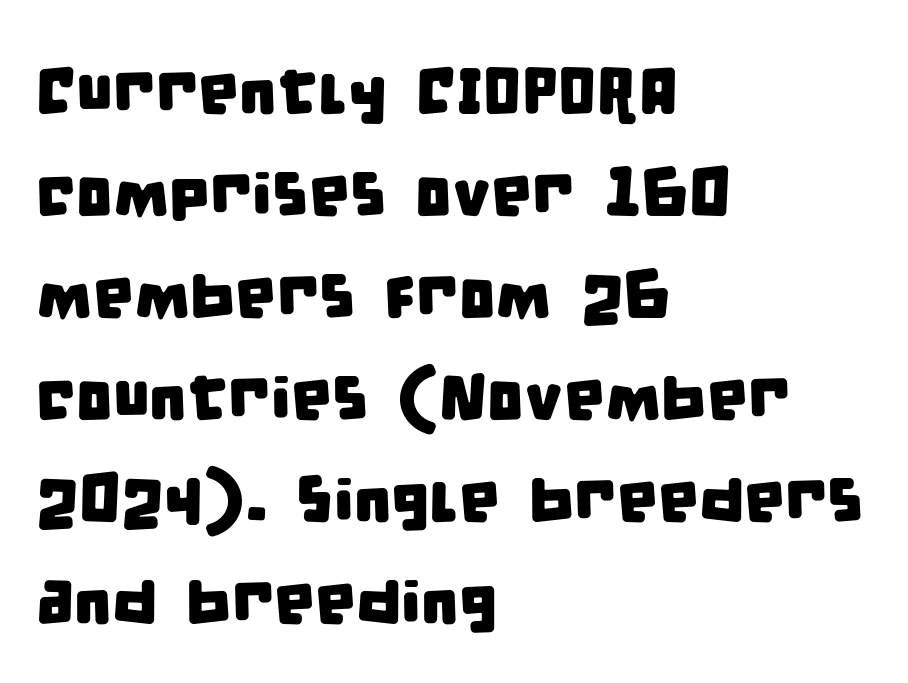
The image shows 65 px condensed sans-serif type; set left-aligned, normal line spacing (1.57x), normal letter spacing, not underlined; low stroke contrast and a large x-height.
